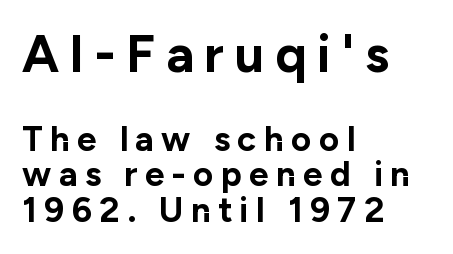
{"serif": "no", "italic": "no", "bold": "yes", "weight": "bold", "width": "normal", "stroke_contrast": "low", "x_height": "medium", "monospaced": "no", "underline": "no", "align": "left", "line_spacing": "tight", "line_spacing_ratio": 1.02, "letter_spacing": "wide", "letter_spacing_em": 0.21, "larger_block": "first", "size_ratio": 1.49, "glyph_px": 52}
